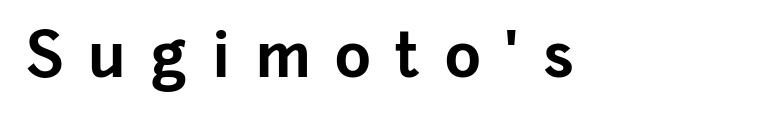
Look at the tracking — it's clearly loosened, letters drifting apart. Students, this is bold: see how much ink each stroke carries. This sample has the flowing, uneven cadence of proportional lettering. The passage shown is not underscored anywhere.
